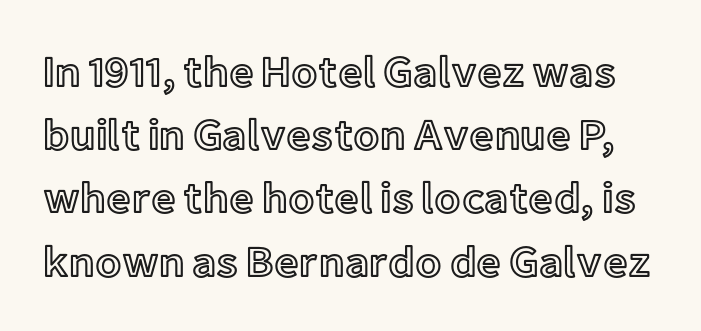
The image shows 43 px text type, upright; set normal line spacing (1.47x), normal letter spacing, not underlined; a medium x-height.
